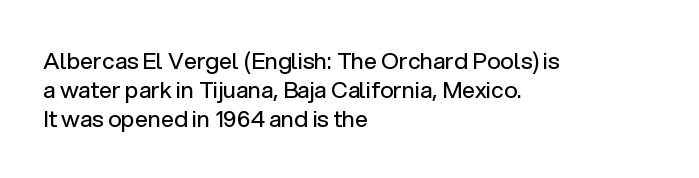
Q: Is the text bold? A: No.
Q: Is the text italic (slanted)? A: No, it is upright.
Q: Is the text underlined? A: No.
Q: How is the paragraph aligned? A: Left-aligned.
Q: Is the spacing between letters normal or unusually wide? A: Normal.
Q: Is the spacing between lines tight, normal or loose? A: Normal.
